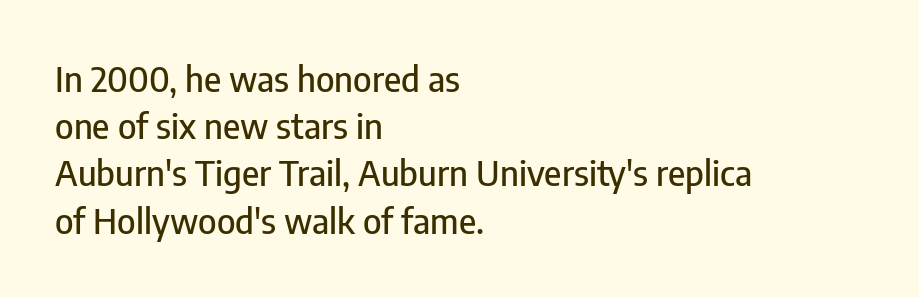
Q: Is the text italic (slanted)? A: No, it is upright.
Q: Is the typeface a serif or a sans-serif typeface? A: Sans-serif.
Q: Is the text underlined? A: No.
Q: How is the paragraph aligned? A: Left-aligned.
Q: Is the spacing between letters normal or unusually wide? A: Normal.
Q: Is the spacing between lines tight, normal or loose? A: Normal.
Q: Width (condensed, normal, or wide)? A: Condensed.
Q: Stroke contrast? A: Low.
Q: x-height? A: Medium.
Q: Monospaced? A: No.
